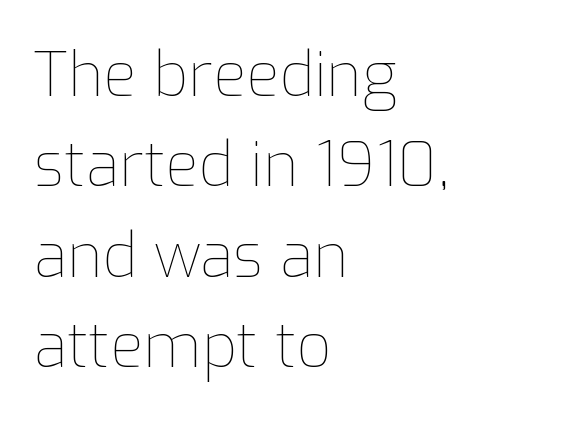
A student would call this left alignment; a typographer would say flush left, rag right. Letter spacing: default. The string is rendered with underlining switched off. This block has exactly the height ordinary leading produces. Looks like regular typesetting: each glyph gets only the width it needs.
